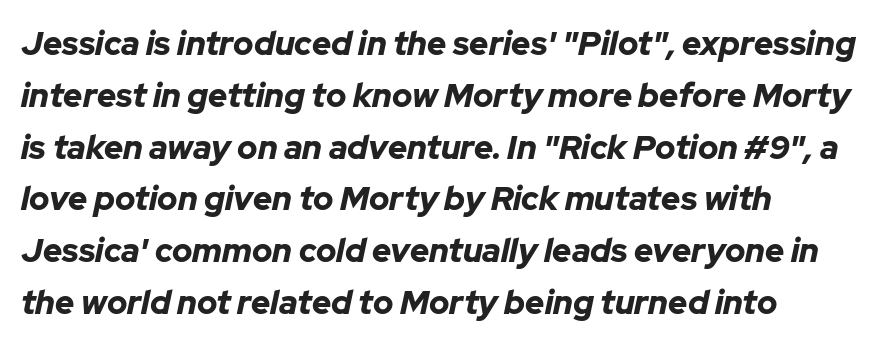
{"italic": "yes", "lean": "right", "slant_degrees": 12, "bold": "yes", "weight": "bold", "width": "normal", "stroke_contrast": "low", "x_height": "medium", "monospaced": "no", "underline": "no", "align": "left", "line_spacing": "normal", "line_spacing_ratio": 1.57, "letter_spacing": "normal", "letter_spacing_em": 0.0, "glyph_px": 33}
